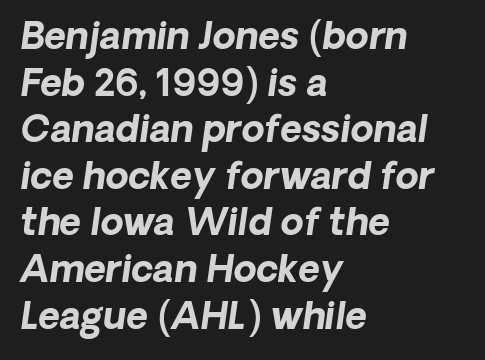
{"italic": "yes", "lean": "right", "slant_degrees": 8, "bold": "yes", "weight": "bold", "width": "normal", "stroke_contrast": "low", "x_height": "medium", "monospaced": "no", "underline": "no", "align": "left", "line_spacing": "normal", "line_spacing_ratio": 1.26, "letter_spacing": "normal", "letter_spacing_em": 0.0, "glyph_px": 37}
